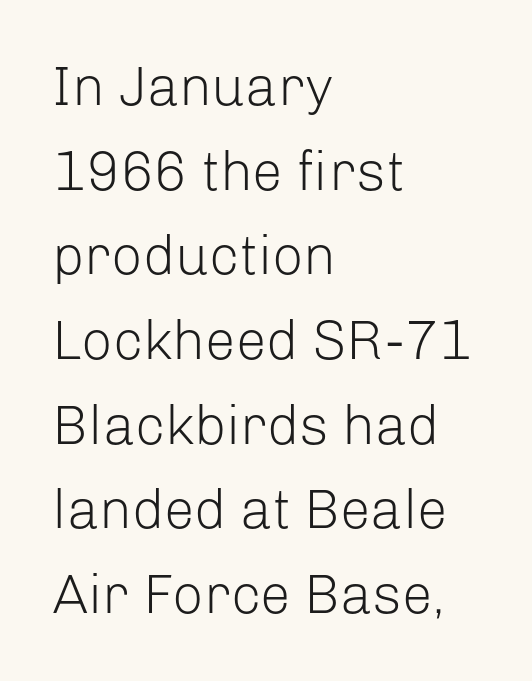
The designer went with a sans here, leaving each stem footless. Compared with typical body copy, the letter spacing here is the same. Has an underline been added? It has not. Vertically, the passage feels balanced, rows spaced as you'd expect. Ordinary non-slanted type is in use.
